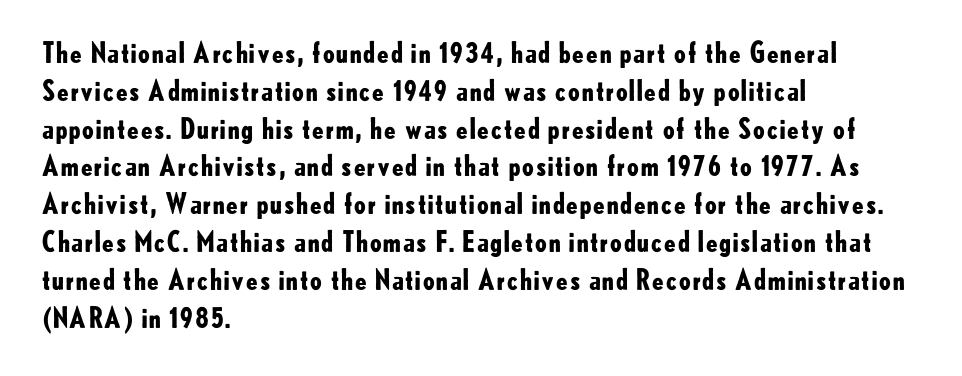
{"serif": "no", "italic": "no", "bold": "yes", "weight": "bold", "width": "normal", "stroke_contrast": "low", "x_height": "small", "monospaced": "no", "underline": "no", "align": "left", "line_spacing": "normal", "line_spacing_ratio": 1.35, "letter_spacing": "normal", "letter_spacing_em": 0.0, "glyph_px": 28}
